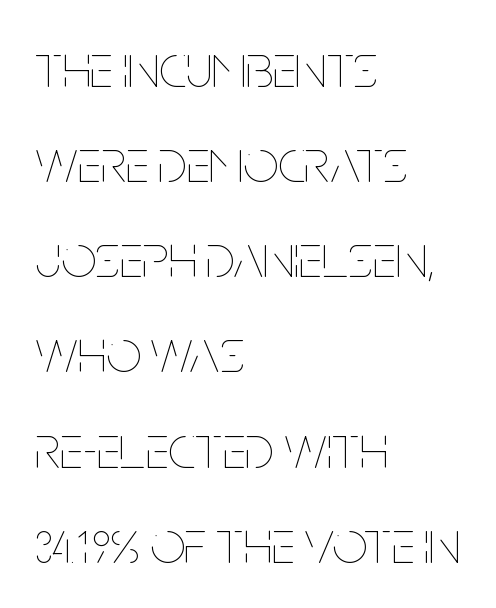
In terms of leading, this rendering sits right in the middle. The rendering anchors every line to the left-hand side. The letters advance in unequal steps, a hallmark of proportional type. The axis of the letterforms is exactly vertical.
